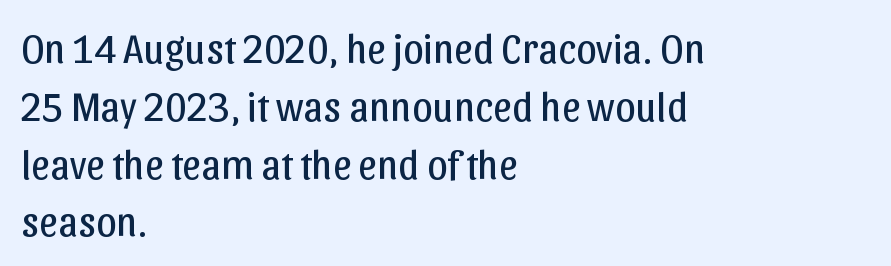
Does extra space separate the letters? No, they use regular spacing. Typographically, this falls in the sans-serif category. The compositor pushed each line to the left boundary. Upright lettering throughout. Compared with a typical body face, this is equally light or lighter still.
